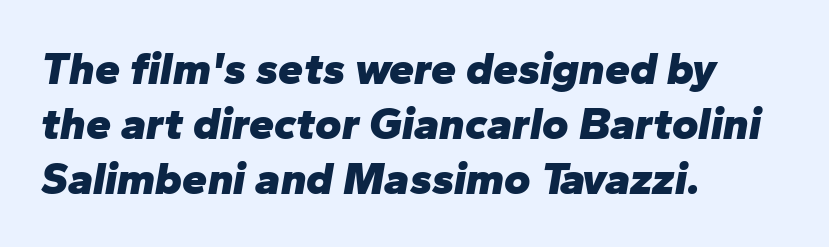
The image shows 45 px heavy type, italic (leaning right); set left-aligned, line spacing 1.22x, normal letter spacing, not underlined; low stroke contrast and a medium x-height.
